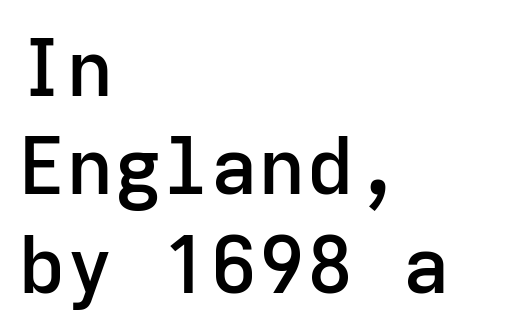
The image shows 80 px semibold sans-serif type, upright, monospaced; set left-aligned, line spacing 1.23x, normal letter spacing, not underlined; low stroke contrast and a medium x-height.
